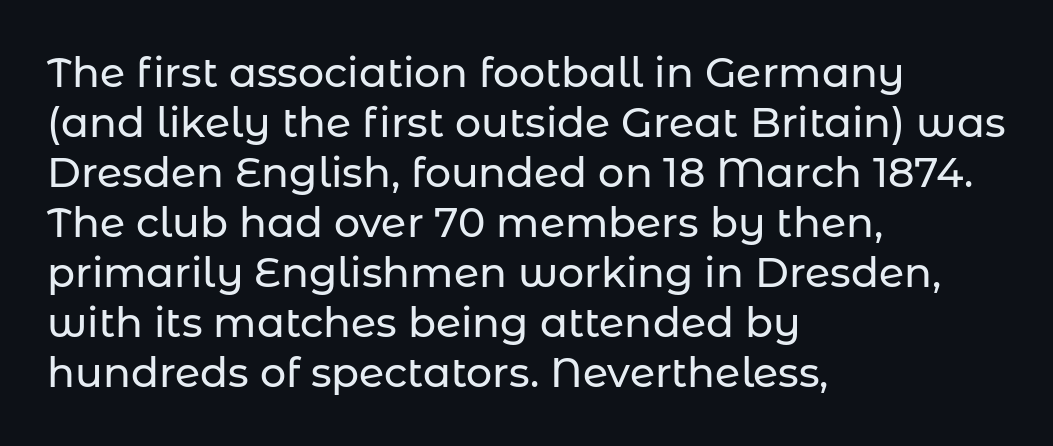
The image shows 41 px sans-serif type, upright; set left-aligned, line spacing 1.22x, normal letter spacing, not underlined; low stroke contrast and a medium x-height.
